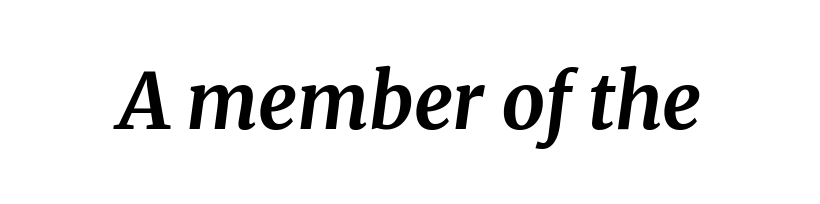
The image shows 77 px bold serif type, italic (leaning right); set normal letter spacing, not underlined; medium stroke contrast and a medium x-height.
